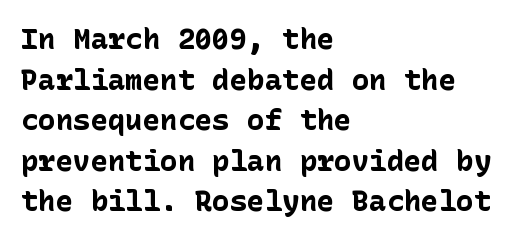
The characters look thick and weighty, a clear bold. Words appear dense and cohesive because spacing is normal. The foot of each line stays bare and open. Horizontally, the lines are justified to the leading edge only.
